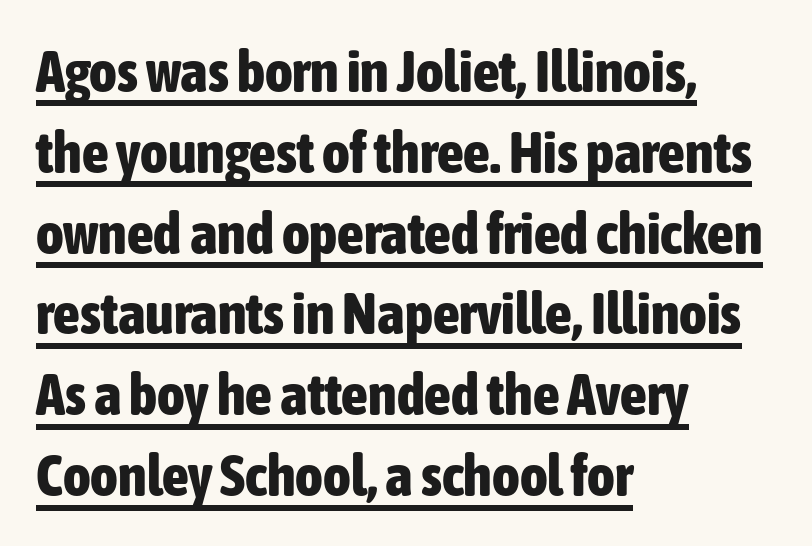
Q: Is the text bold? A: Yes.
Q: Is the text italic (slanted)? A: No, it is upright.
Q: Is the typeface a serif or a sans-serif typeface? A: Sans-serif.
Q: Is the text underlined? A: Yes.
Q: How is the paragraph aligned? A: Left-aligned.
Q: Is the spacing between letters normal or unusually wide? A: Normal.
Q: Is the spacing between lines tight, normal or loose? A: Normal.
Q: Width (condensed, normal, or wide)? A: Condensed.
Q: Stroke contrast? A: Low.
Q: x-height? A: Medium.
Q: Monospaced? A: No.
